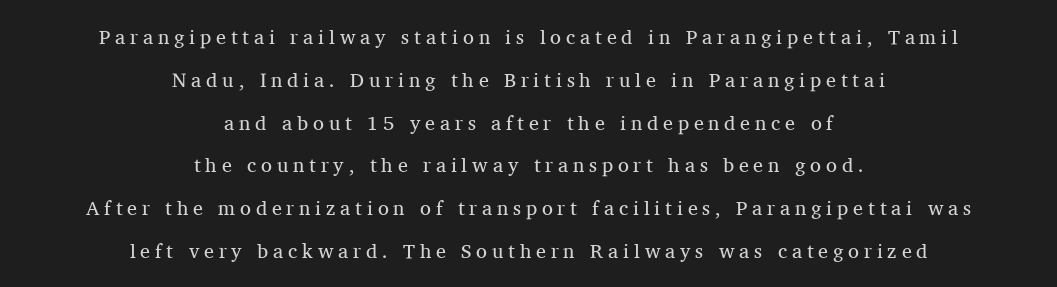
The image shows 20 px text type, upright; set centered, loose line spacing (2.14x), unusually wide letter spacing (+0.24 em), not underlined.
